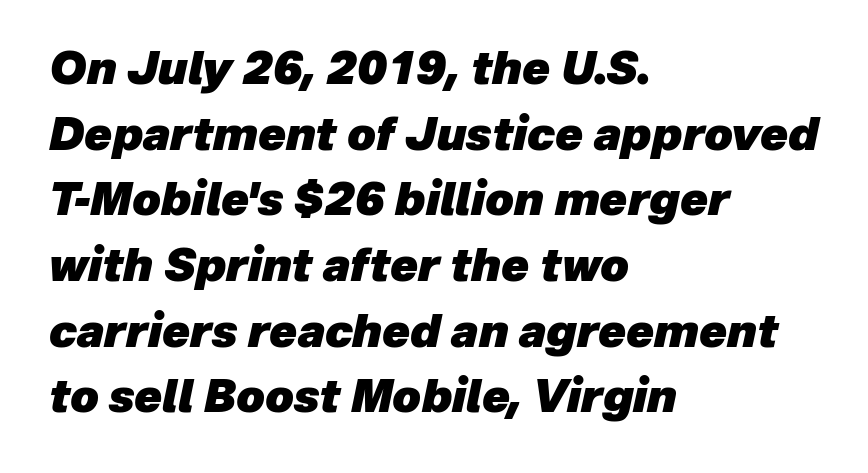
Q: Is the text bold? A: Yes.
Q: Is the text italic (slanted)? A: Yes, it leans right by about 12 degrees.
Q: Is the text underlined? A: No.
Q: How is the paragraph aligned? A: Left-aligned.
Q: Is the spacing between letters normal or unusually wide? A: Normal.
Q: Is the spacing between lines tight, normal or loose? A: Normal.
Q: Width (condensed, normal, or wide)? A: Normal.
Q: Stroke contrast? A: Low.
Q: x-height? A: Medium.
Q: Monospaced? A: No.
